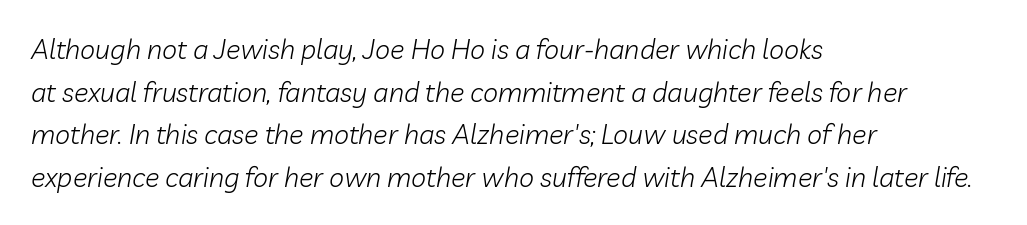
{"italic": "yes", "lean": "right", "slant_degrees": 10, "bold": "no", "underline": "no", "align": "left", "line_spacing": "normal", "line_spacing_ratio": 1.58, "letter_spacing": "normal", "letter_spacing_em": 0.0, "glyph_px": 27}
